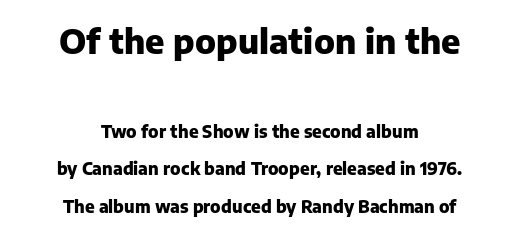
Q: Is the text bold? A: Yes.
Q: Is the text italic (slanted)? A: No, it is upright.
Q: Is the typeface a serif or a sans-serif typeface? A: Sans-serif.
Q: Is the text underlined? A: No.
Q: How is the paragraph aligned? A: Centered.
Q: Is the spacing between letters normal or unusually wide? A: Normal.
Q: Is the spacing between lines tight, normal or loose? A: Loose.
Q: Which block of text is set in a larger size, the first (top) or the second (bottom)? A: The first (top) one.
Q: Width (condensed, normal, or wide)? A: Normal.
Q: Stroke contrast? A: Low.
Q: x-height? A: Medium.
Q: Monospaced? A: No.
